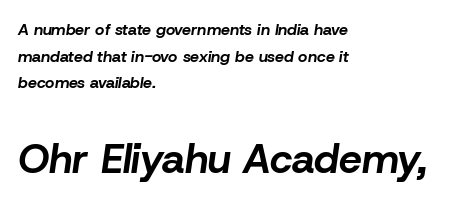
Q: Is the text bold? A: Yes.
Q: Is the text italic (slanted)? A: Yes, it leans right by about 8 degrees.
Q: Is the text underlined? A: No.
Q: How is the paragraph aligned? A: Left-aligned.
Q: Is the spacing between letters normal or unusually wide? A: Normal.
Q: Is the spacing between lines tight, normal or loose? A: Normal.
Q: Which block of text is set in a larger size, the first (top) or the second (bottom)? A: The second (bottom) one.
Q: Width (condensed, normal, or wide)? A: Normal.
Q: Stroke contrast? A: Low.
Q: x-height? A: Medium.
Q: Monospaced? A: No.
